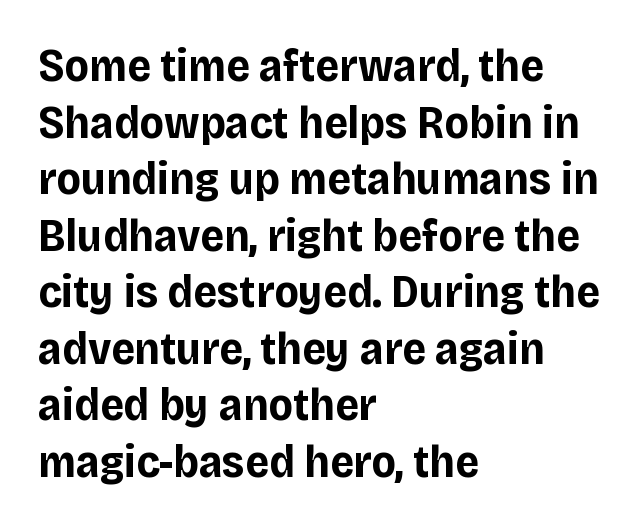
{"serif": "no", "italic": "no", "bold": "yes", "weight": "bold", "width": "normal", "stroke_contrast": "low", "x_height": "large", "monospaced": "no", "underline": "no", "align": "left", "line_spacing_ratio": 1.23, "letter_spacing": "normal", "letter_spacing_em": 0.0, "glyph_px": 46}
